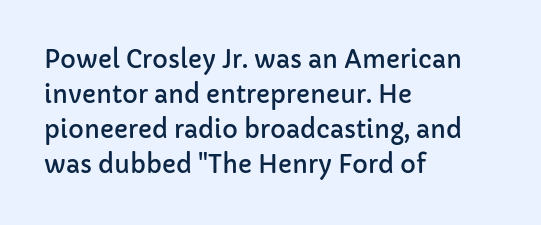
{"italic": "no", "underline": "no", "align": "left", "line_spacing": "normal", "line_spacing_ratio": 1.46, "letter_spacing": "normal", "letter_spacing_em": 0.0, "glyph_px": 24}
